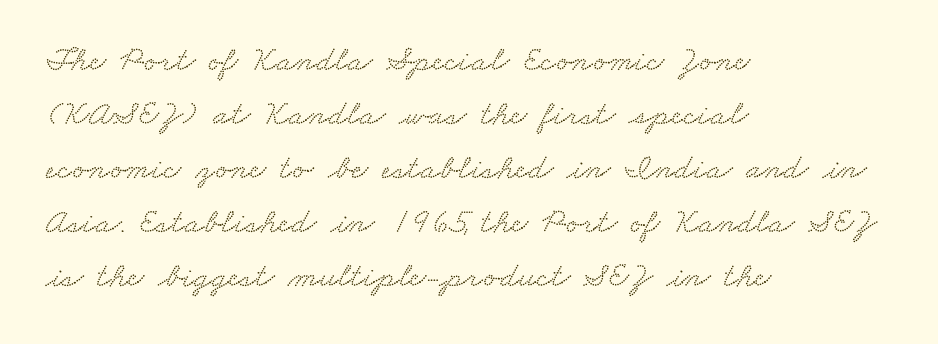
Q: Is the typeface a serif or a sans-serif typeface? A: Serif.
Q: Is the text underlined? A: No.
Q: How is the paragraph aligned? A: Left-aligned.
Q: Is the spacing between letters normal or unusually wide? A: Normal.
Q: Is the spacing between lines tight, normal or loose? A: Normal.
Q: Width (condensed, normal, or wide)? A: Wide.
Q: Stroke contrast? A: Low.
Q: x-height? A: Small.
Q: Monospaced? A: No.
